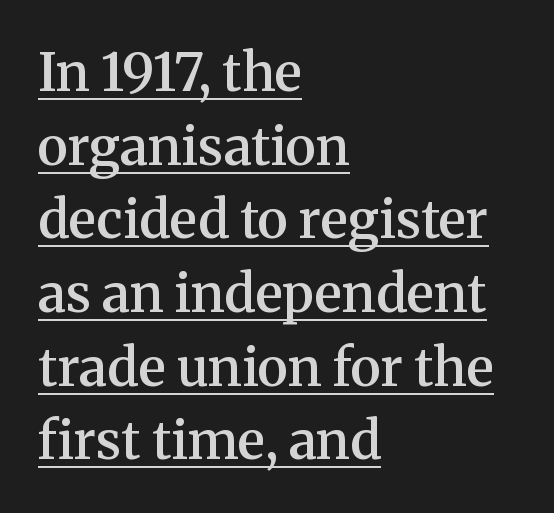
The image shows 53 px semibold serif type, upright; set left-aligned, normal line spacing (1.39x), normal letter spacing, underlined; medium stroke contrast and a medium x-height.
